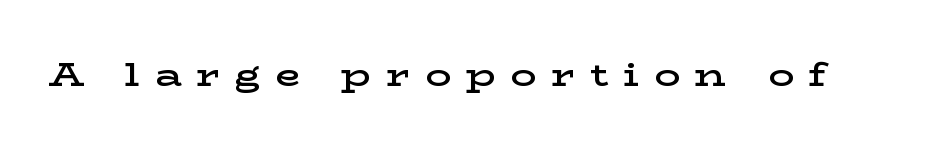
The image shows 32 px semibold, wide serif type, upright; set unusually wide letter spacing (+0.46 em), not underlined; low stroke contrast and a medium x-height.
